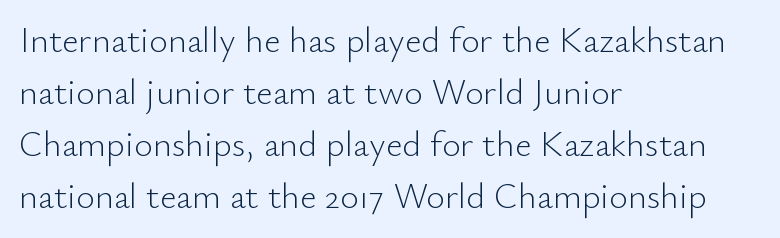
Q: Is the text bold? A: No.
Q: Is the text italic (slanted)? A: No, it is upright.
Q: Is the typeface a serif or a sans-serif typeface? A: Sans-serif.
Q: Is the text underlined? A: No.
Q: How is the paragraph aligned? A: Left-aligned.
Q: Is the spacing between letters normal or unusually wide? A: Normal.
Q: Is the spacing between lines tight, normal or loose? A: Normal.
Q: Width (condensed, normal, or wide)? A: Normal.
Q: Stroke contrast? A: Low.
Q: x-height? A: Small.
Q: Monospaced? A: No.
